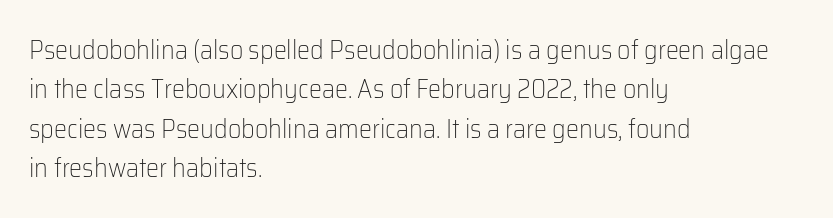
A typesetter would mark this as roman, not italic. Does the leading feel generous? No, just average. The typesetter chose a ragged-right arrangement here. The gaps between neighbouring characters are ordinary and unremarkable. Is this a heavy cut? Hardly; it is regular or lighter. The space directly below the letters is spotless.
